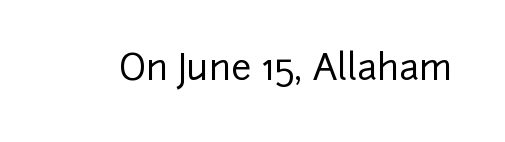
You could not count columns in this text — the font is proportionally spaced. This is roman type, the default non-slanted kind. Short note: letters normally spaced. Clear beneath every line of the passage. Font category for this specimen: sans-serif.
